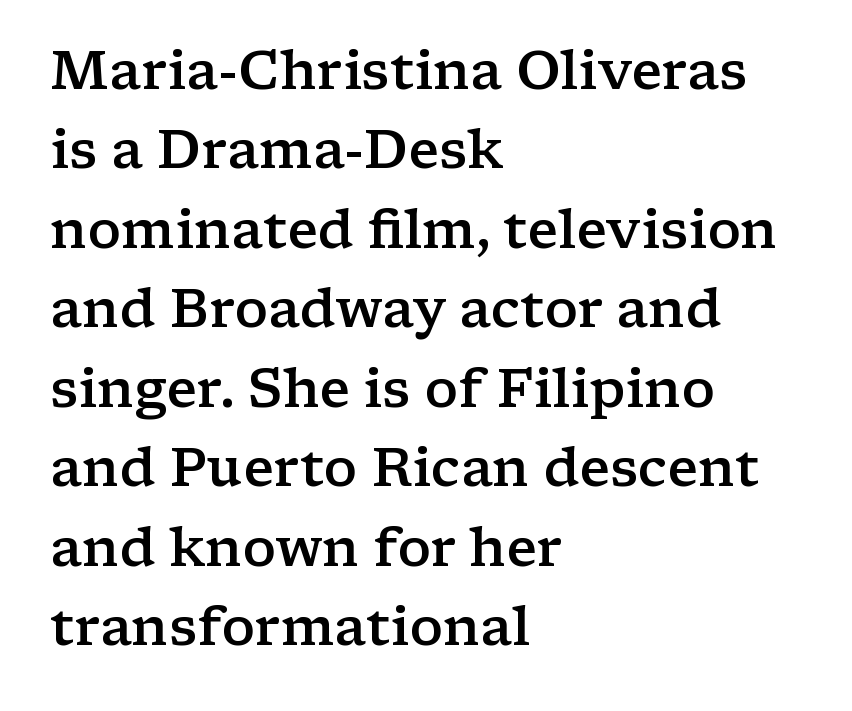
Q: Is the text bold? A: Semi-bold.
Q: Is the text italic (slanted)? A: No, it is upright.
Q: Is the typeface a serif or a sans-serif typeface? A: Serif.
Q: Is the text underlined? A: No.
Q: How is the paragraph aligned? A: Left-aligned.
Q: Is the spacing between letters normal or unusually wide? A: Normal.
Q: Is the spacing between lines tight, normal or loose? A: Normal.
Q: Width (condensed, normal, or wide)? A: Wide.
Q: Stroke contrast? A: Low.
Q: x-height? A: Medium.
Q: Monospaced? A: No.
